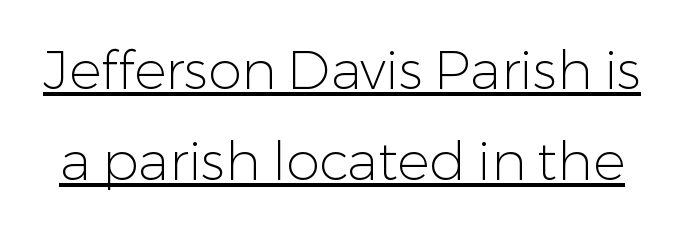
The image shows 54 px light sans-serif type, upright; set normal line spacing (1.68x), normal letter spacing, underlined; low stroke contrast and a medium x-height.
